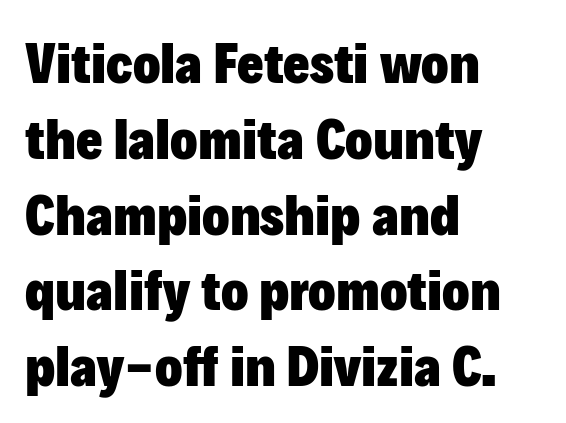
{"serif": "no", "italic": "no", "bold": "yes", "weight": "heavy", "width": "normal", "stroke_contrast": "low", "x_height": "medium", "monospaced": "no", "underline": "no", "align": "left", "line_spacing": "normal", "line_spacing_ratio": 1.33, "letter_spacing": "normal", "letter_spacing_em": 0.0, "glyph_px": 57}
